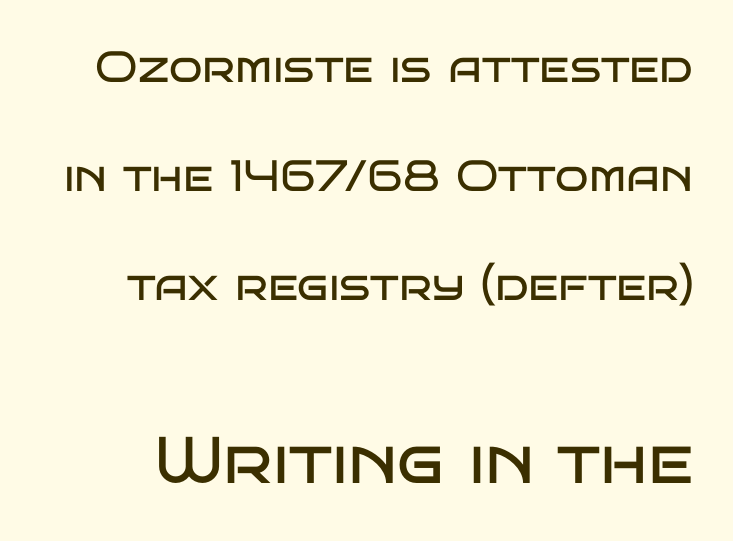
{"serif": "no", "italic": "no", "bold": "no", "weight": "regular", "width": "wide", "stroke_contrast": "low", "x_height": "large", "monospaced": "no", "underline": "no", "line_spacing": "loose", "line_spacing_ratio": 2.48, "letter_spacing": "normal", "letter_spacing_em": 0.0, "larger_block": "second", "size_ratio": 1.5, "glyph_px": 66}
